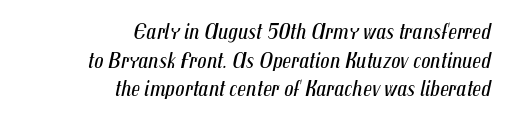
Q: Is the text bold? A: No.
Q: Is the text italic (slanted)? A: Yes, it leans right by about 12 degrees.
Q: Is the text underlined? A: No.
Q: How is the paragraph aligned? A: Right-aligned.
Q: Is the spacing between letters normal or unusually wide? A: Normal.
Q: Is the spacing between lines tight, normal or loose? A: Normal.
